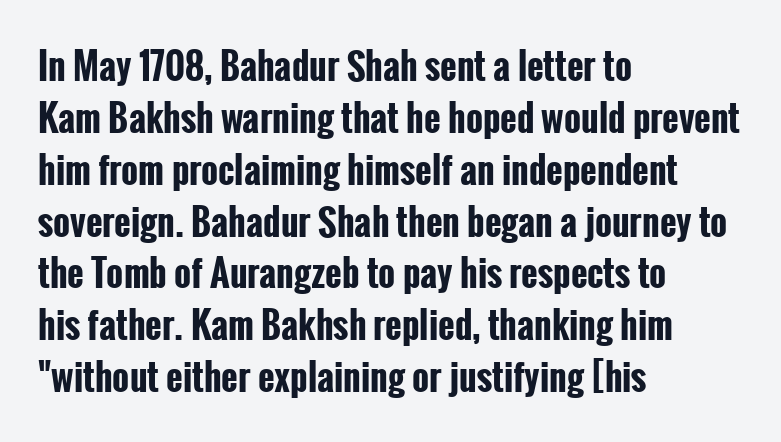
The image shows 36 px bold, condensed sans-serif type, upright; set left-aligned, normal line spacing (1.44x), normal letter spacing, not underlined; low stroke contrast and a medium x-height.
